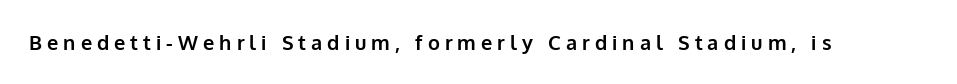
The image shows 20 px bold type, upright; set unusually wide letter spacing (+0.25 em), not underlined.
